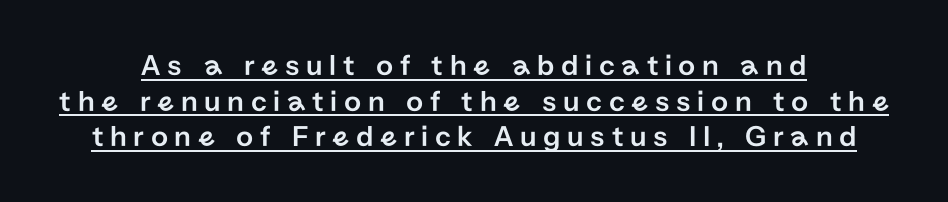
{"serif": "no", "italic": "no", "width": "normal", "stroke_contrast": "low", "x_height": "medium", "monospaced": "no", "underline": "yes", "line_spacing_ratio": 1.19, "letter_spacing": "wide", "letter_spacing_em": 0.22, "glyph_px": 30}
